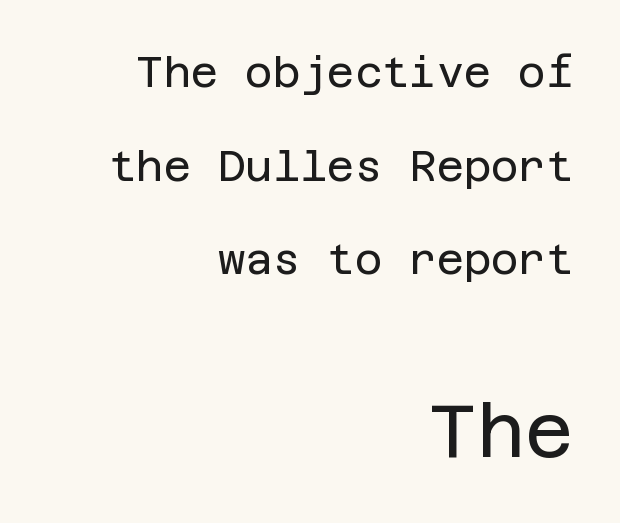
The image shows 74 px regular-weight sans-serif type, upright; set right-aligned, loose line spacing (2.23x), normal letter spacing, not underlined; the second (bottom) block is 1.76x larger; low stroke contrast and a large x-height.
